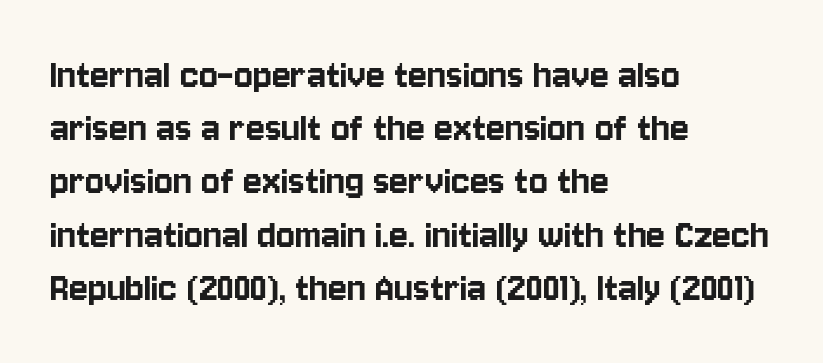
The rendering shows plain stroke endings on the letterforms — a sans-serif design. Each letter keeps its own natural width here, so spacing adapts to shape. This sample uses an upright cut, with every glyph sitting square on the baseline. Only glyphs here, with clear space below each row. The setting favours the left margin, as ordinary paragraphs usually do.
